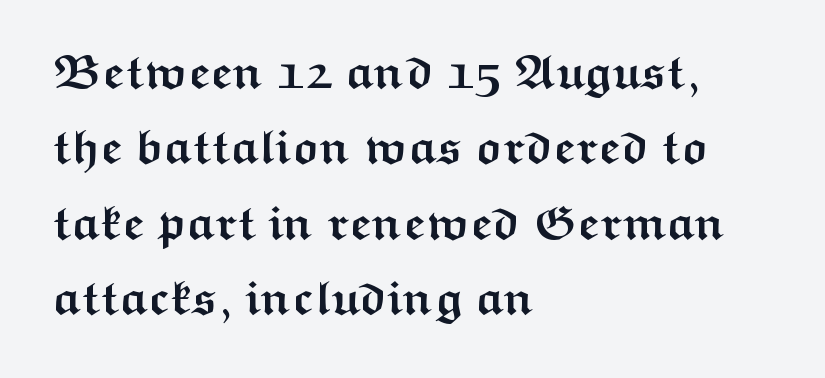
The typesetter chose a ragged-right arrangement here. Ascenders rise straight up at ninety degrees. Standard letterfit; no display-style spreading of the glyphs. Reading down the column, the eye jumps a familiar distance to each next line. Here the designer chose a conventional face with non-uniform glyph widths. Grotesque or geometric, the face here clearly has no serifs.
